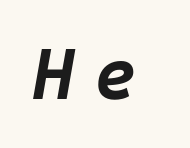
{"italic": "yes", "lean": "right", "slant_degrees": 10, "bold": "yes", "weight": "bold", "width": "normal", "stroke_contrast": "low", "x_height": "large", "underline": "no", "letter_spacing": "wide", "letter_spacing_em": 0.28, "glyph_px": 72}
